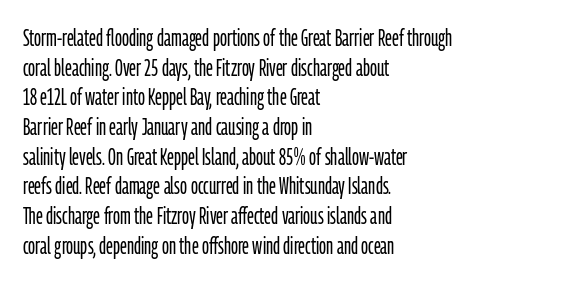
The image shows 23 px text type, upright; set left-aligned, normal line spacing (1.29x), normal letter spacing, not underlined.
